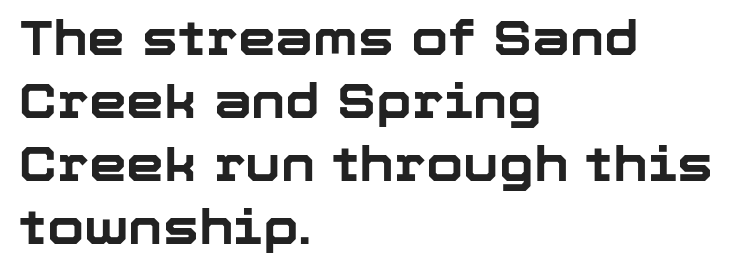
Q: Is the text bold? A: Yes.
Q: Is the text italic (slanted)? A: No, it is upright.
Q: Is the typeface a serif or a sans-serif typeface? A: Sans-serif.
Q: Is the text underlined? A: No.
Q: How is the paragraph aligned? A: Left-aligned.
Q: Is the spacing between letters normal or unusually wide? A: Normal.
Q: Is the spacing between lines tight, normal or loose? A: Normal.
Q: Width (condensed, normal, or wide)? A: Normal.
Q: Stroke contrast? A: Low.
Q: x-height? A: Medium.
Q: Monospaced? A: No.
